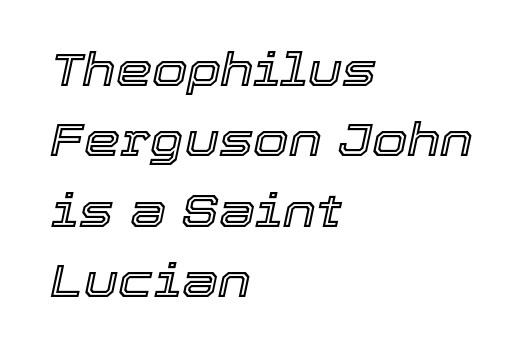
The image shows 46 px text type, italic (leaning right); set left-aligned, normal line spacing (1.53x), normal letter spacing, not underlined; a medium x-height.
